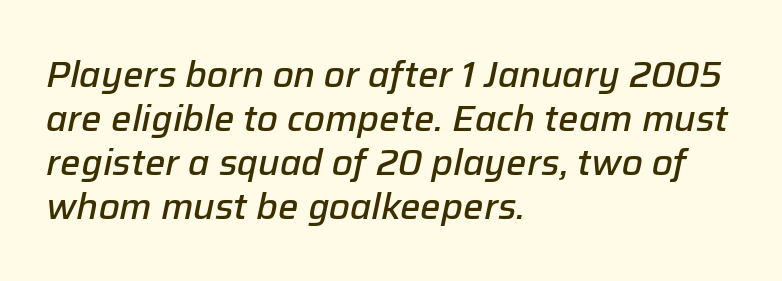
The image shows 36 px semibold type, italic (leaning right); set left-aligned, line spacing 1.22x, normal letter spacing, not underlined; low stroke contrast and a medium x-height.
